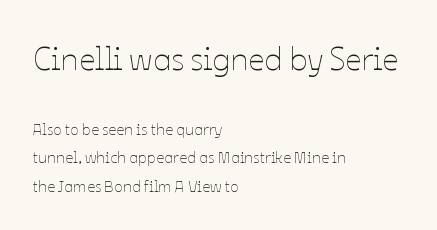
Looks like regular typesetting: each glyph gets only the width it needs. This is not heavy type; no bold has been used. Type without underlining. The paragraph has a hard left edge and a soft right edge. Each word holds together tightly as a unit, with standard inter-letter gaps.
